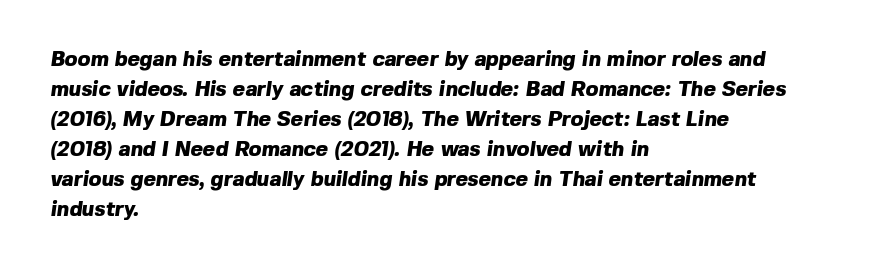
Q: Is the text bold? A: Yes.
Q: Is the text underlined? A: No.
Q: How is the paragraph aligned? A: Left-aligned.
Q: Is the spacing between letters normal or unusually wide? A: Normal.
Q: Is the spacing between lines tight, normal or loose? A: Normal.
